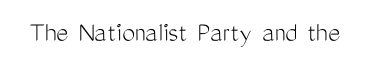
{"serif": "no", "italic": "no", "bold": "no", "weight": "light", "width": "condensed", "stroke_contrast": "medium", "x_height": "medium", "monospaced": "no", "underline": "no", "letter_spacing": "normal", "letter_spacing_em": 0.0, "glyph_px": 29}
